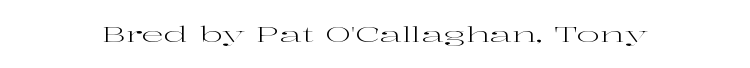
{"italic": "no", "bold": "no", "underline": "no", "letter_spacing": "normal", "letter_spacing_em": 0.0, "glyph_px": 22}
